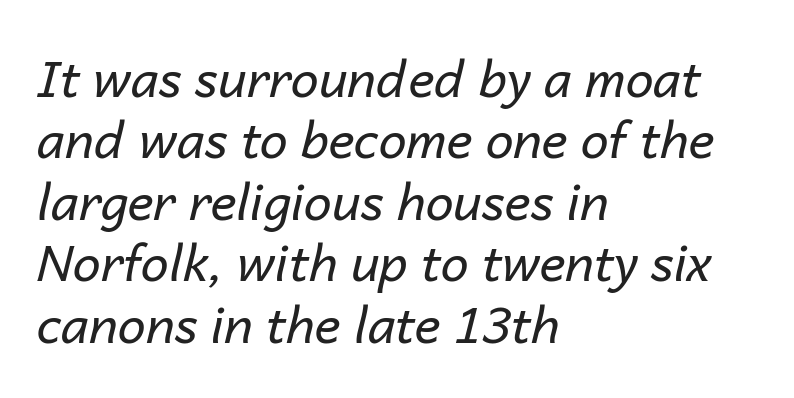
Q: Is the text bold? A: No.
Q: Is the text italic (slanted)? A: Yes, it leans right by about 14 degrees.
Q: Is the text underlined? A: No.
Q: How is the paragraph aligned? A: Left-aligned.
Q: Is the spacing between letters normal or unusually wide? A: Normal.
Q: Width (condensed, normal, or wide)? A: Normal.
Q: Stroke contrast? A: Low.
Q: x-height? A: Medium.
Q: Monospaced? A: No.
